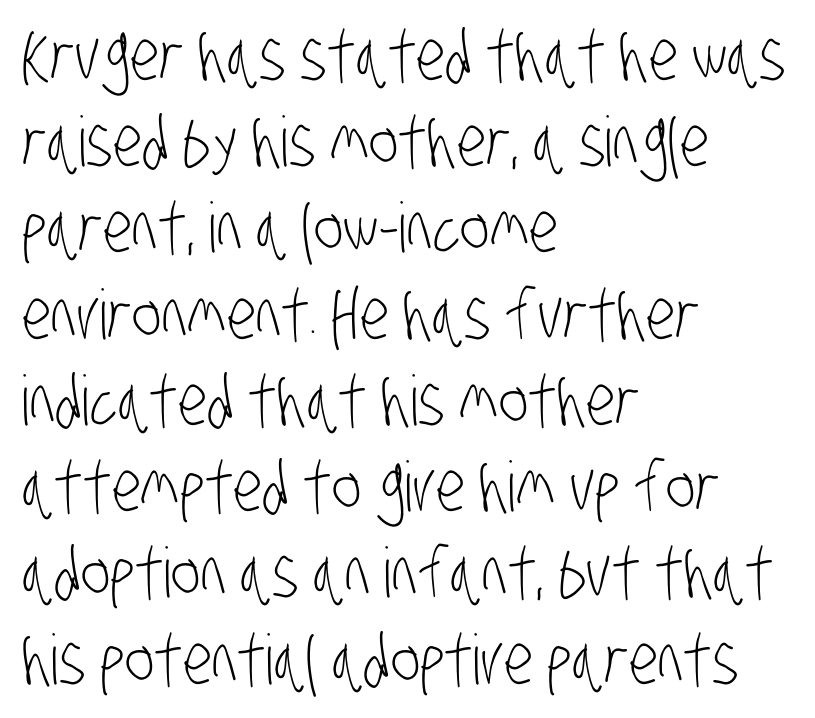
Q: Is the text bold? A: No.
Q: Is the typeface a serif or a sans-serif typeface? A: Sans-serif.
Q: Is the text underlined? A: No.
Q: How is the paragraph aligned? A: Left-aligned.
Q: Is the spacing between letters normal or unusually wide? A: Normal.
Q: Is the spacing between lines tight, normal or loose? A: Normal.
Q: Width (condensed, normal, or wide)? A: Condensed.
Q: Stroke contrast? A: Low.
Q: x-height? A: Large.
Q: Monospaced? A: No.
